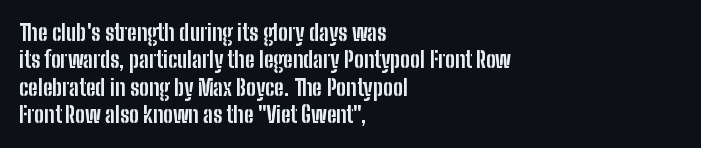
Only glyphs here, with clear space below each row. The type sits square on the baseline with zero lean. Short note: letters normally spaced. Summary of vertical rhythm: regular, with standard interline spacing. Thick stems and heavy bowls — unmistakably bold. Short and long lines alike share a common starting point at left.
